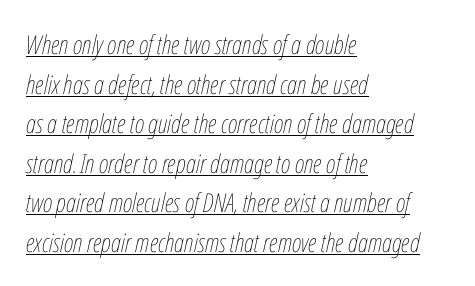
Q: Is the text bold? A: No.
Q: Is the text italic (slanted)? A: Yes, it leans right by about 12 degrees.
Q: Is the text underlined? A: Yes.
Q: How is the paragraph aligned? A: Left-aligned.
Q: Is the spacing between letters normal or unusually wide? A: Normal.
Q: Is the spacing between lines tight, normal or loose? A: Normal.
